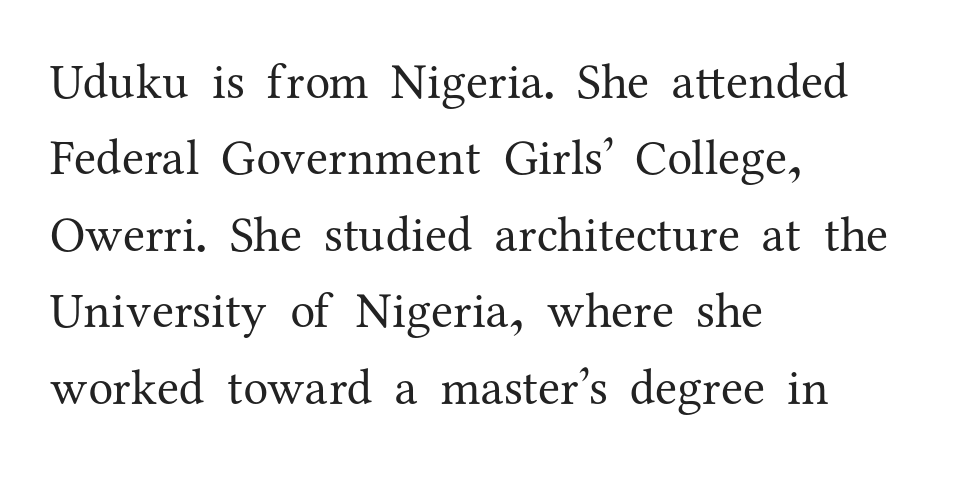
Q: Is the text bold? A: No.
Q: Is the text italic (slanted)? A: No, it is upright.
Q: Is the typeface a serif or a sans-serif typeface? A: Serif.
Q: Is the text underlined? A: No.
Q: How is the paragraph aligned? A: Left-aligned.
Q: Is the spacing between letters normal or unusually wide? A: Normal.
Q: Is the spacing between lines tight, normal or loose? A: Normal.
Q: Width (condensed, normal, or wide)? A: Normal.
Q: Stroke contrast? A: Medium.
Q: x-height? A: Medium.
Q: Monospaced? A: No.
